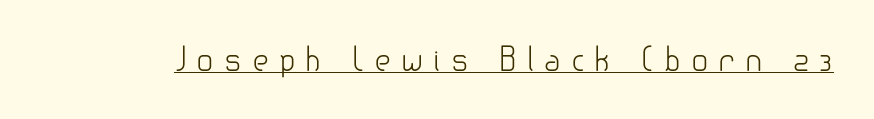
Q: Is the text bold? A: No.
Q: Is the text italic (slanted)? A: No, it is upright.
Q: Is the typeface a serif or a sans-serif typeface? A: Sans-serif.
Q: Is the text underlined? A: Yes.
Q: Is the spacing between letters normal or unusually wide? A: Unusually wide.
Q: Width (condensed, normal, or wide)? A: Normal.
Q: Stroke contrast? A: Low.
Q: x-height? A: Small.
Q: Monospaced? A: No.
